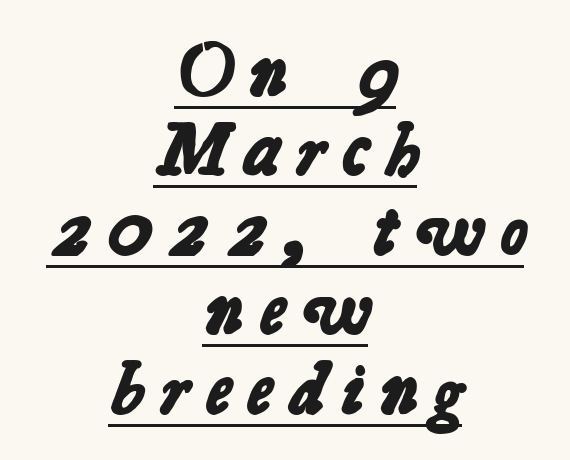
You could barely slide anything between these rows. Note the varied advance widths — an 'i' is clearly narrower than an 'm'. Every letter is thick-stroked: bold, no question. The typesetter chose a symmetrical, centered arrangement here.
